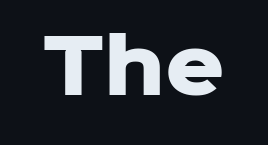
Has an underline been added? It has not. Heft: maximum for text — a bold. Here the designer chose a conventional face with non-uniform glyph widths. Style check: upright.
